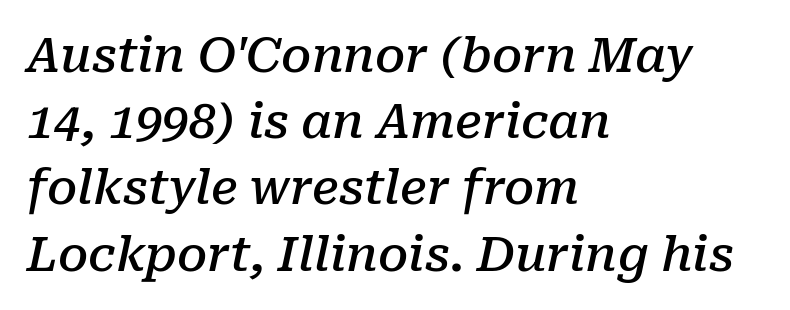
The image shows 48 px semibold serif type, italic (leaning right); set left-aligned, normal line spacing (1.38x), normal letter spacing, not underlined; low stroke contrast and a medium x-height.
